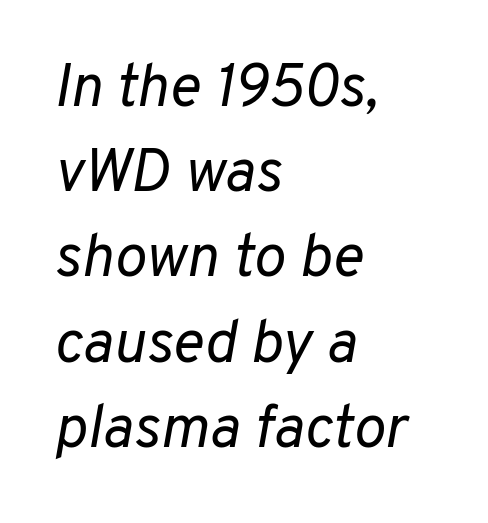
Q: Is the text bold? A: No.
Q: Is the text italic (slanted)? A: Yes, it leans right by about 10 degrees.
Q: Is the text underlined? A: No.
Q: How is the paragraph aligned? A: Left-aligned.
Q: Is the spacing between letters normal or unusually wide? A: Normal.
Q: Is the spacing between lines tight, normal or loose? A: Normal.
Q: Width (condensed, normal, or wide)? A: Normal.
Q: Stroke contrast? A: Low.
Q: x-height? A: Medium.
Q: Monospaced? A: No.
